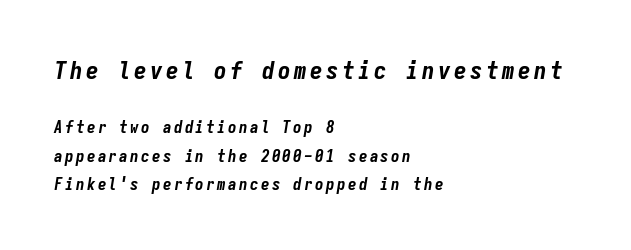
{"italic": "yes", "lean": "right", "slant_degrees": 9, "bold": "yes", "underline": "no", "align": "left", "line_spacing": "normal", "line_spacing_ratio": 1.68, "larger_block": "first", "size_ratio": 1.47, "glyph_px": 25}
